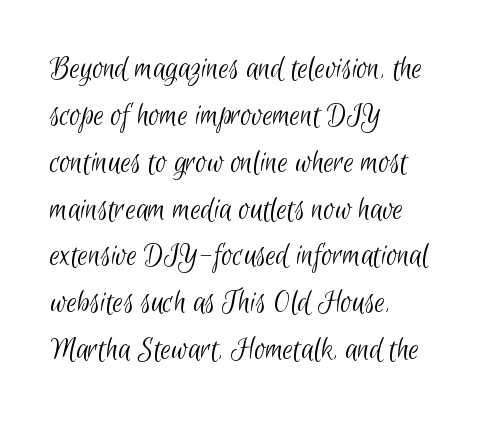
Check the space under the baseline: it is left empty. Default kerning and tracking; the words read as compact shapes. Classification — sans serif. Caption: face not bold, strokes unweighted.
